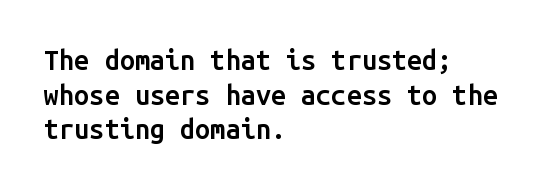
{"italic": "no", "bold": "semi", "underline": "no", "align": "left", "line_spacing": "normal", "line_spacing_ratio": 1.28, "letter_spacing": "normal", "letter_spacing_em": 0.0, "glyph_px": 27}
